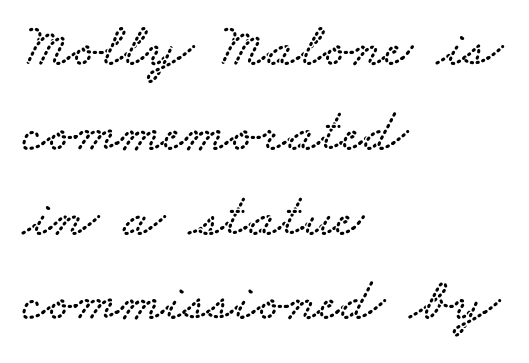
The image shows 61 px wide serif type; set left-aligned, normal line spacing (1.39x), normal letter spacing, not underlined; low stroke contrast and a small x-height.
